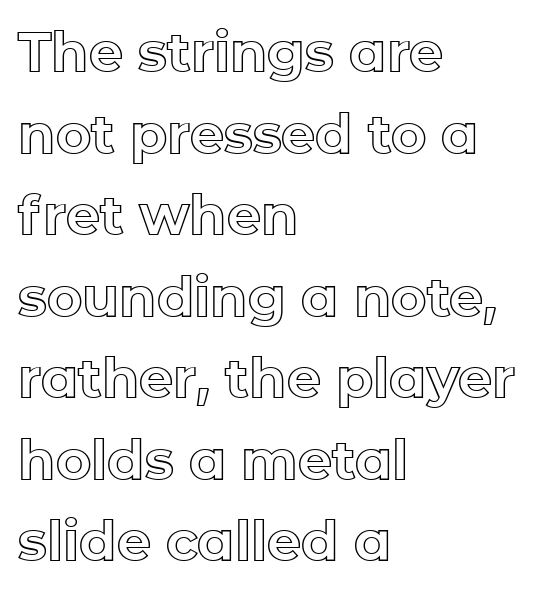
{"italic": "no", "width": "normal", "x_height": "medium", "monospaced": "no", "underline": "no", "align": "left", "line_spacing": "normal", "line_spacing_ratio": 1.51, "letter_spacing": "normal", "letter_spacing_em": 0.0, "glyph_px": 54}
